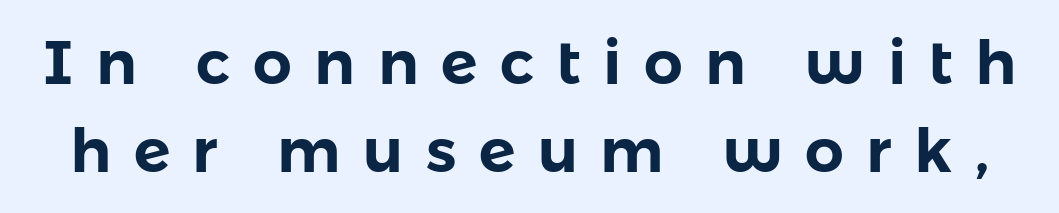
The image shows 61 px sans-serif type, upright; set normal line spacing (1.45x), unusually wide letter spacing (+0.37 em), not underlined; low stroke contrast and a medium x-height.
